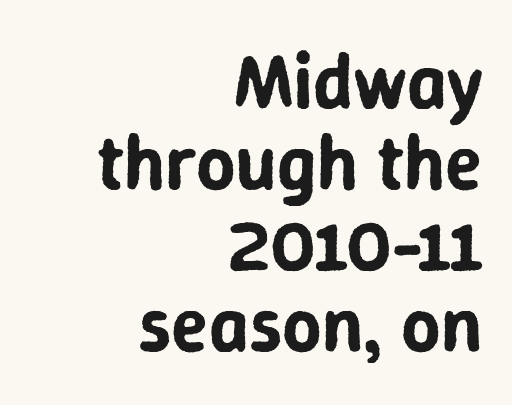
Q: Is the text italic (slanted)? A: No, it is upright.
Q: Is the typeface a serif or a sans-serif typeface? A: Sans-serif.
Q: Is the text underlined? A: No.
Q: How is the paragraph aligned? A: Right-aligned.
Q: Is the spacing between letters normal or unusually wide? A: Normal.
Q: Is the spacing between lines tight, normal or loose? A: Tight.
Q: Width (condensed, normal, or wide)? A: Normal.
Q: Stroke contrast? A: Low.
Q: x-height? A: Medium.
Q: Monospaced? A: No.
